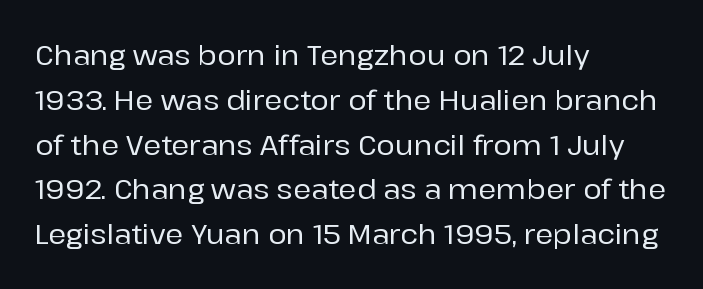
{"serif": "no", "italic": "no", "width": "normal", "stroke_contrast": "low", "x_height": "medium", "monospaced": "no", "underline": "no", "align": "left", "line_spacing": "normal", "line_spacing_ratio": 1.6, "letter_spacing": "normal", "letter_spacing_em": 0.0, "glyph_px": 28}
